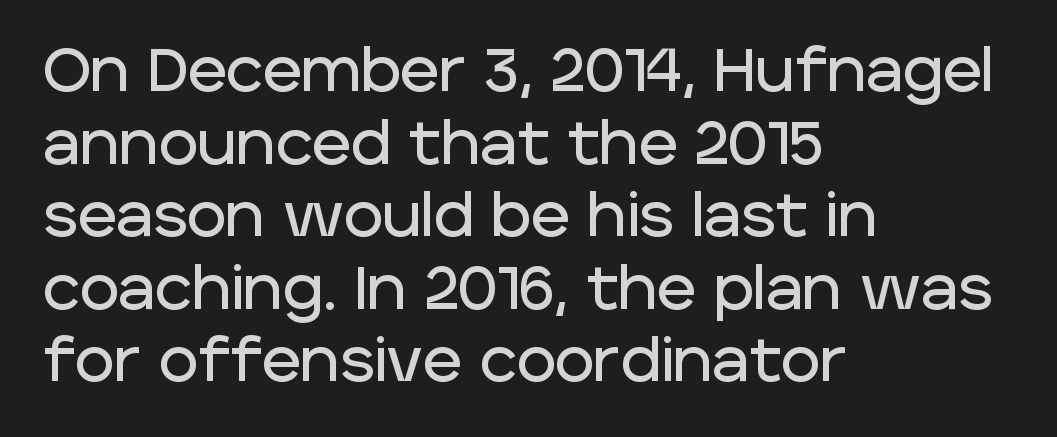
Descenders hang freely into open space. Between one letter and the next there's only the usual sliver of space. Each letter keeps its own natural width here, so spacing adapts to shape. The face used here is a sans, in the tradition of grotesques and geometrics. You can tell it's not italic because the verticals are truly vertical.
